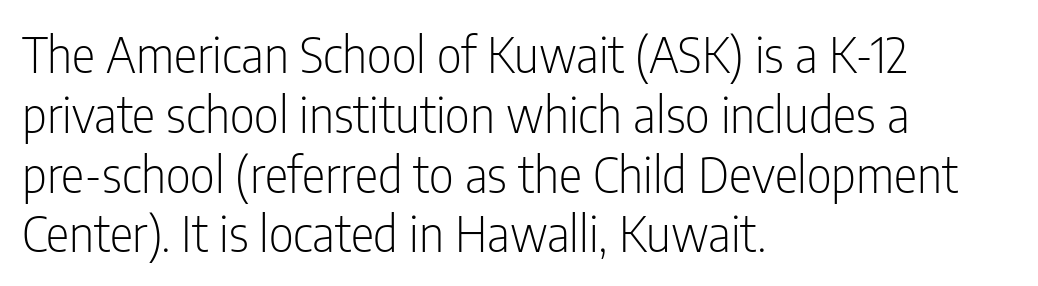
Nobody touched the tracking dial on this one. Heaviness? Minimal to ordinary, like unemphasized prose. Check the space under the baseline: it is left empty. Serifs: no, the terminals of the letterforms are clean. Italic: no, the glyphs are upright roman. Compared with a centered layout, this one pins lines to the left instead.
